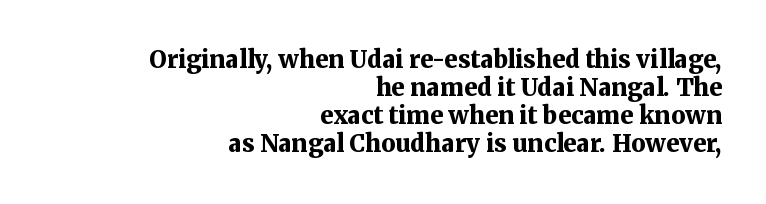
Q: Is the text bold? A: Yes.
Q: Is the text italic (slanted)? A: No, it is upright.
Q: Is the text underlined? A: No.
Q: How is the paragraph aligned? A: Right-aligned.
Q: Is the spacing between letters normal or unusually wide? A: Normal.
